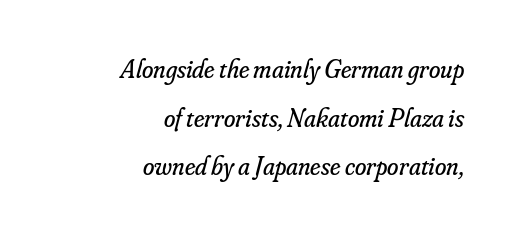
The image shows 26 px text type, italic (leaning right); set right-aligned, line spacing 1.87x, normal letter spacing, not underlined.
